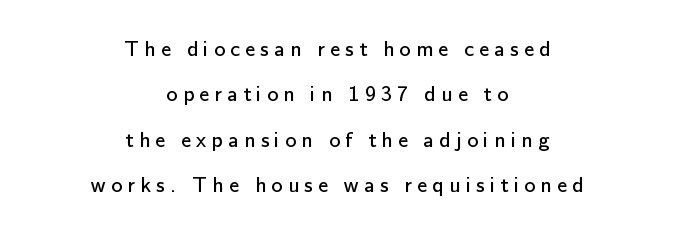
Reading down the block, each line starts at a different indent, mirrored at its end. Reading down the column, the eye jumps a long way to each next line. Quick note: not italic, upright. Caption: face not bold, strokes unweighted. The tracking jumps out immediately: characters are airy and widely separated.
